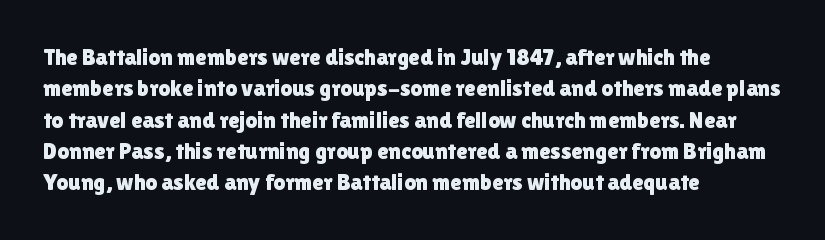
The image shows 23 px text type, upright; set left-aligned, normal line spacing (1.36x), normal letter spacing, not underlined.
